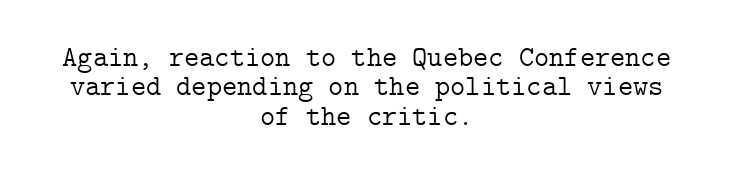
The image shows 29 px light serif type, upright; set centered, tight line spacing (1.01x), normal letter spacing, not underlined; low stroke contrast and a medium x-height.
